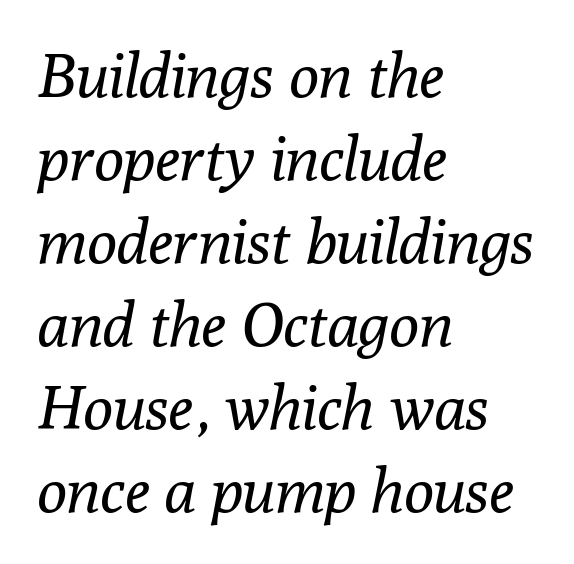
{"serif": "yes", "italic": "yes", "lean": "right", "slant_degrees": 10, "bold": "no", "weight": "regular", "width": "normal", "stroke_contrast": "low", "x_height": "medium", "monospaced": "no", "underline": "no", "align": "left", "line_spacing": "normal", "line_spacing_ratio": 1.34, "letter_spacing": "normal", "letter_spacing_em": 0.0, "glyph_px": 62}
